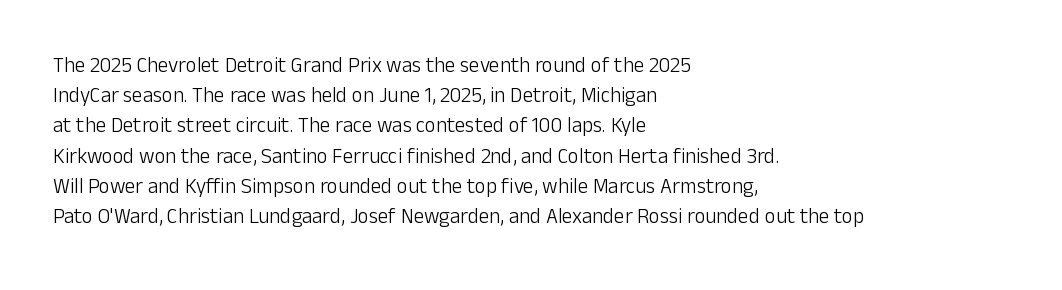
Regarding leading, the lines here are spaced in the standard way. Underline: absent. A classic flush-left, rag-right setting is used for this passage. Every character sits straight up, as roman type does.
